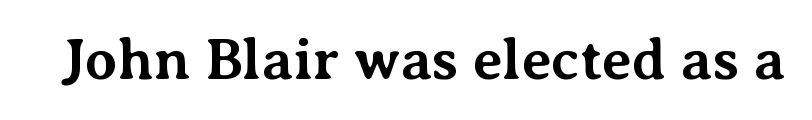
This sample uses a serif face. Note the varied advance widths — an 'i' is clearly narrower than an 'm'. Does the weight exceed regular? Yes, all the way to bold. Is there any slant? The stems are plumb. The line texture is even and compact thanks to regular tracking.
